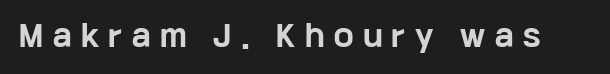
{"serif": "no", "italic": "no", "bold": "yes", "weight": "bold", "width": "wide", "stroke_contrast": "low", "x_height": "medium", "monospaced": "no", "underline": "no", "letter_spacing": "wide", "letter_spacing_em": 0.33, "glyph_px": 29}
